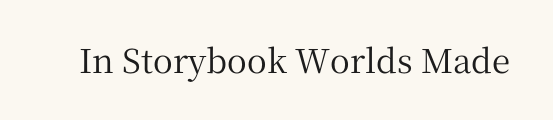
{"serif": "yes", "italic": "no", "width": "normal", "stroke_contrast": "medium", "x_height": "medium", "monospaced": "no", "underline": "no", "letter_spacing": "normal", "letter_spacing_em": 0.0, "glyph_px": 33}
